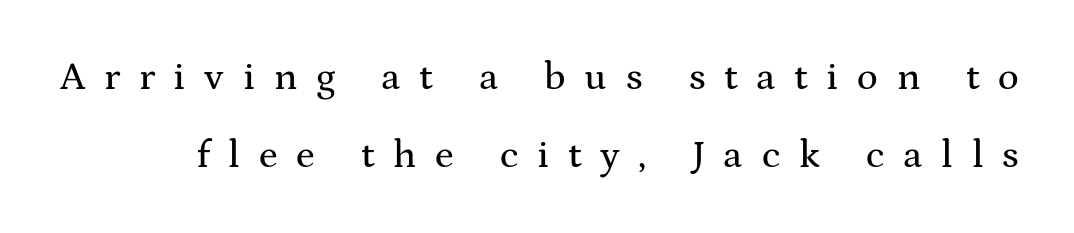
{"serif": "yes", "italic": "no", "width": "wide", "stroke_contrast": "medium", "x_height": "medium", "monospaced": "no", "underline": "no", "line_spacing": "loose", "line_spacing_ratio": 2.0, "letter_spacing": "wide", "letter_spacing_em": 0.48, "glyph_px": 39}
